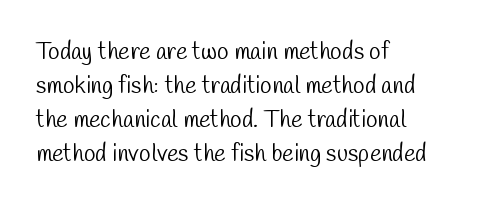
This rendering uses left alignment, leaving the right contour irregular. The space beneath each line is pristine and unruled. The passage shown stacks its lines at a standard gap. Inter-character spacing is left at the font's built-in metrics. Weight class: somewhere from thin through regular.
